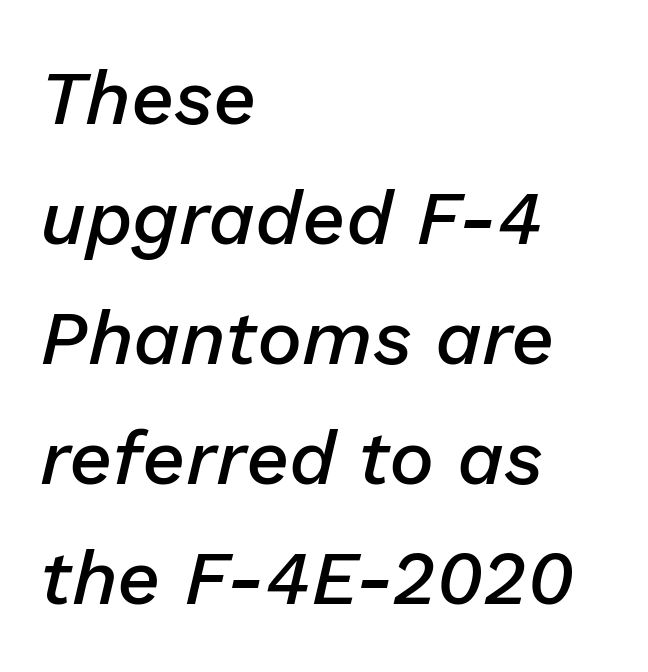
Q: Is the text bold? A: Semi-bold.
Q: Is the text italic (slanted)? A: Yes, it leans right by about 13 degrees.
Q: Is the text underlined? A: No.
Q: How is the paragraph aligned? A: Left-aligned.
Q: Is the spacing between letters normal or unusually wide? A: Normal.
Q: Is the spacing between lines tight, normal or loose? A: Normal.
Q: Width (condensed, normal, or wide)? A: Normal.
Q: Stroke contrast? A: Low.
Q: x-height? A: Medium.
Q: Monospaced? A: No.
